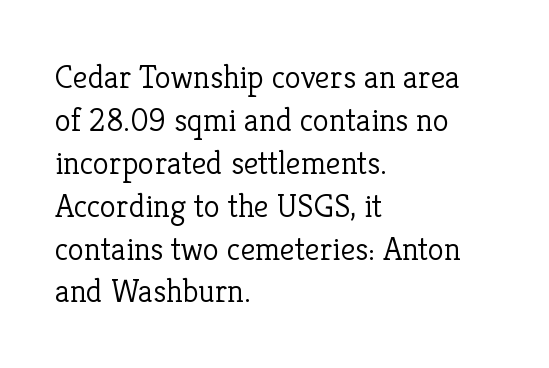
{"serif": "yes", "italic": "no", "bold": "no", "weight": "light", "width": "normal", "stroke_contrast": "low", "x_height": "medium", "monospaced": "no", "underline": "no", "align": "left", "line_spacing": "normal", "line_spacing_ratio": 1.3, "letter_spacing": "normal", "letter_spacing_em": 0.0, "glyph_px": 33}
